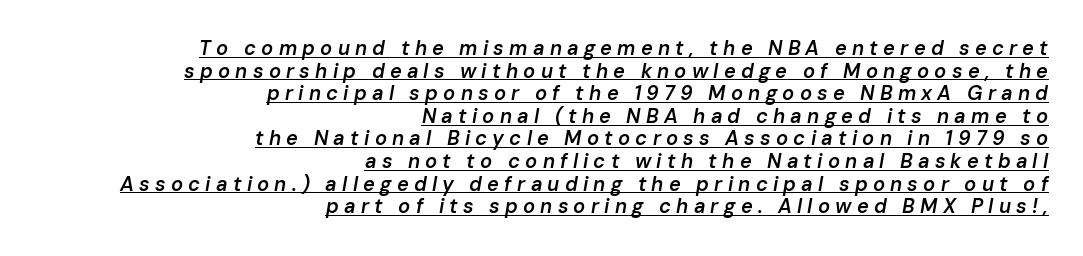
{"italic": "yes", "lean": "right", "slant_degrees": 10, "bold": "semi", "underline": "yes", "align": "right", "line_spacing": "tight", "line_spacing_ratio": 1.13, "letter_spacing": "wide", "letter_spacing_em": 0.26, "glyph_px": 20}
